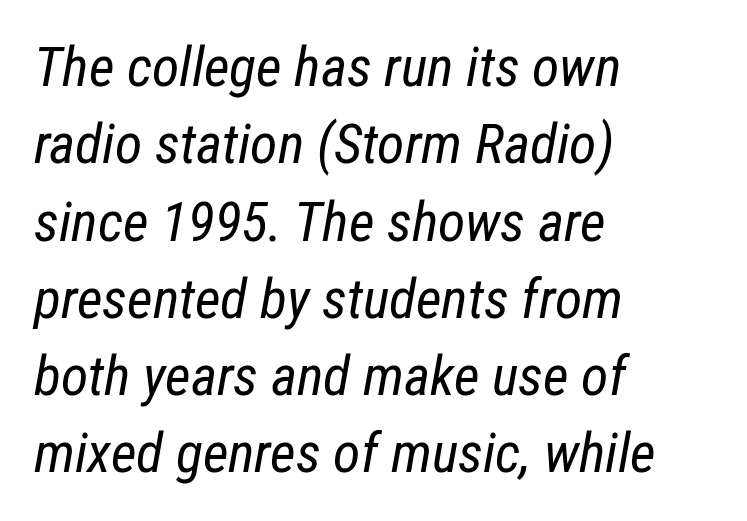
The image shows 56 px regular-weight, condensed type, italic (leaning right); set left-aligned, normal line spacing (1.38x), normal letter spacing, not underlined; low stroke contrast and a medium x-height.
